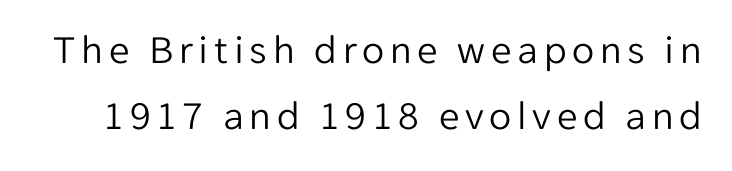
Q: Is the text bold? A: No.
Q: Is the text italic (slanted)? A: No, it is upright.
Q: Is the typeface a serif or a sans-serif typeface? A: Sans-serif.
Q: Is the text underlined? A: No.
Q: Is the spacing between lines tight, normal or loose? A: Normal.
Q: Width (condensed, normal, or wide)? A: Normal.
Q: Stroke contrast? A: Low.
Q: x-height? A: Medium.
Q: Monospaced? A: No.
